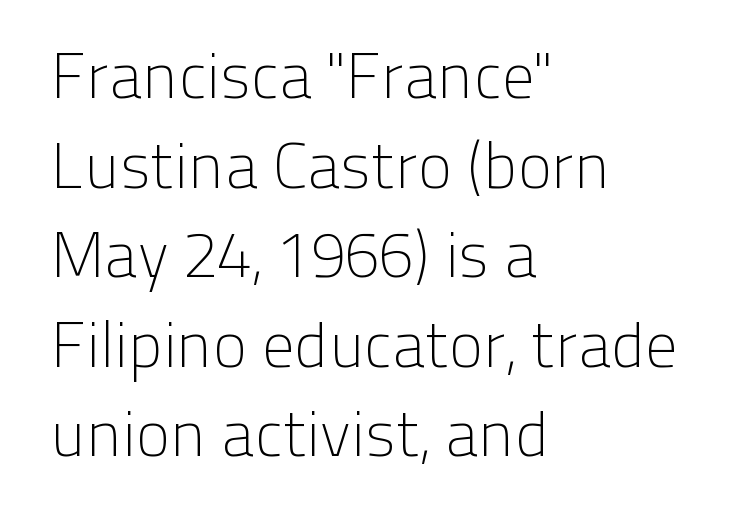
Anything drawn beneath the words? Only blank space. Grotesque or geometric, the face here clearly has no serifs. Honestly, the letter spacing is just normal — you wouldn't notice it. No letter is thick-stroked: the sample isn't bold. Think of a printed novel: that variable character pitch is what you see here.
